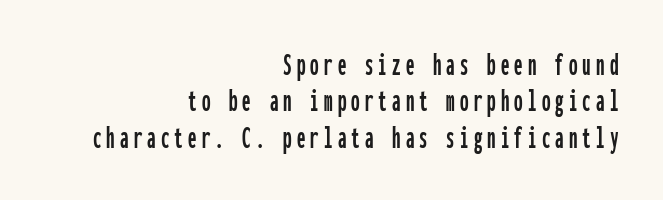
{"serif": "no", "italic": "no", "width": "condensed", "stroke_contrast": "low", "x_height": "medium", "monospaced": "yes", "underline": "no", "align": "right", "line_spacing": "tight", "line_spacing_ratio": 1.07, "glyph_px": 34}
